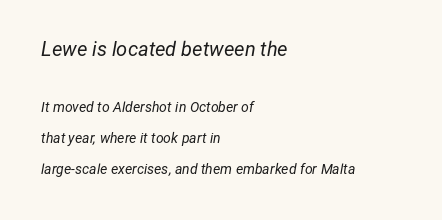
The image shows 20 px text type, italic (leaning right); set left-aligned, loose line spacing (2.21x), normal letter spacing, not underlined; the first (top) block is 1.43x larger.
